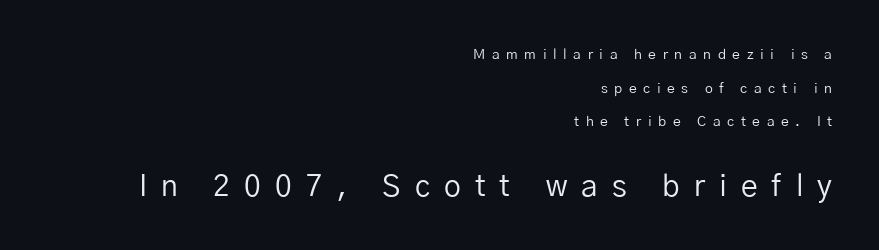
{"serif": "no", "italic": "no", "bold": "no", "weight": "regular", "width": "normal", "stroke_contrast": "low", "x_height": "medium", "monospaced": "no", "underline": "no", "align": "right", "line_spacing": "loose", "line_spacing_ratio": 2.4, "letter_spacing": "wide", "letter_spacing_em": 0.47, "larger_block": "second", "size_ratio": 2.14, "glyph_px": 30}
